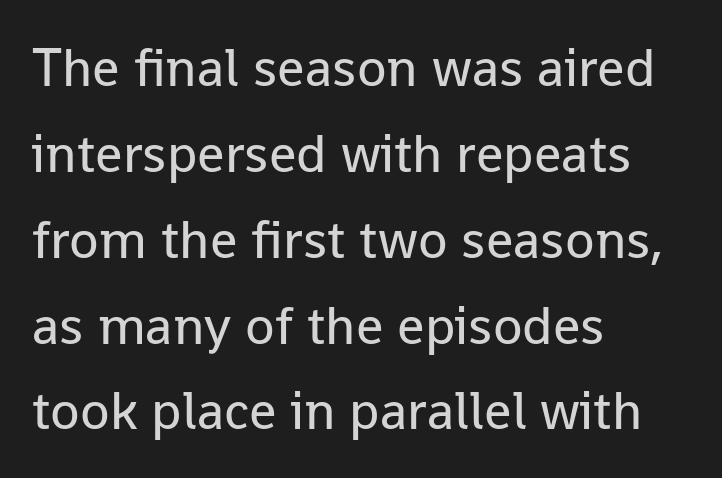
Compared with typical paragraphs, the rows here are spaced about the same. Every stem runs plumb, perpendicular to the baseline. In CSS terms this would be text-align: left. Weight: regular or lighter. Letter spacing: default.
